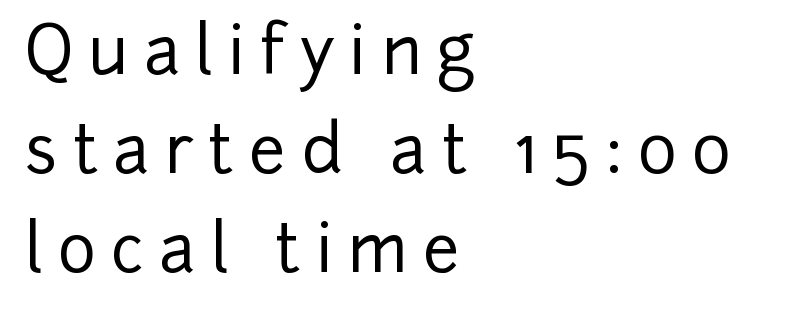
The image shows 66 px sans-serif type, upright; set left-aligned, normal line spacing (1.5x), unusually wide letter spacing (+0.22 em), not underlined; low stroke contrast and a medium x-height.
